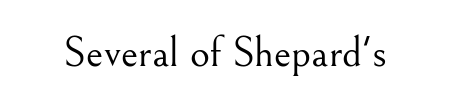
{"serif": "yes", "italic": "no", "bold": "no", "weight": "light", "width": "normal", "stroke_contrast": "medium", "x_height": "small", "monospaced": "no", "underline": "no", "letter_spacing": "normal", "letter_spacing_em": 0.0, "glyph_px": 43}
